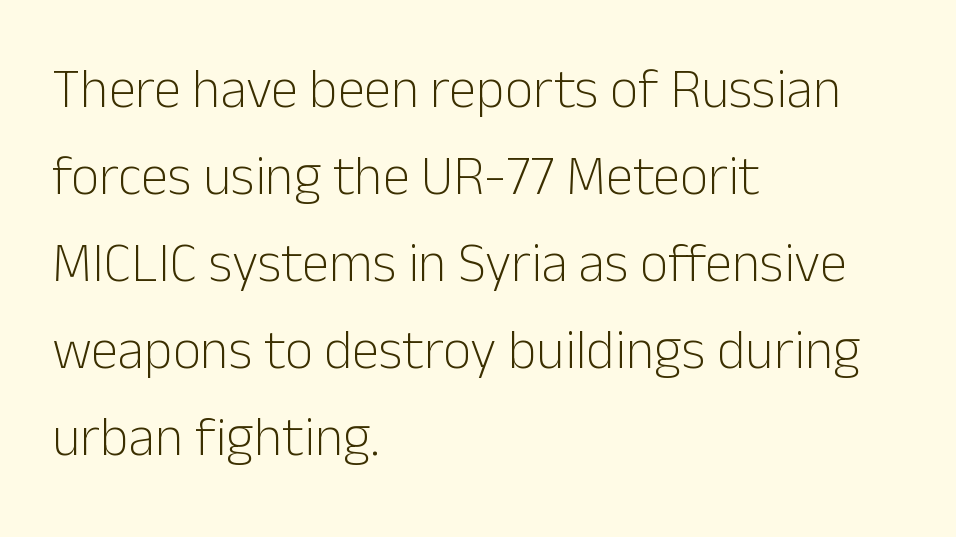
Q: Is the text bold? A: No.
Q: Is the text italic (slanted)? A: No, it is upright.
Q: Is the typeface a serif or a sans-serif typeface? A: Sans-serif.
Q: Is the text underlined? A: No.
Q: How is the paragraph aligned? A: Left-aligned.
Q: Is the spacing between letters normal or unusually wide? A: Normal.
Q: Is the spacing between lines tight, normal or loose? A: Normal.
Q: Width (condensed, normal, or wide)? A: Normal.
Q: Stroke contrast? A: Low.
Q: x-height? A: Medium.
Q: Monospaced? A: No.
